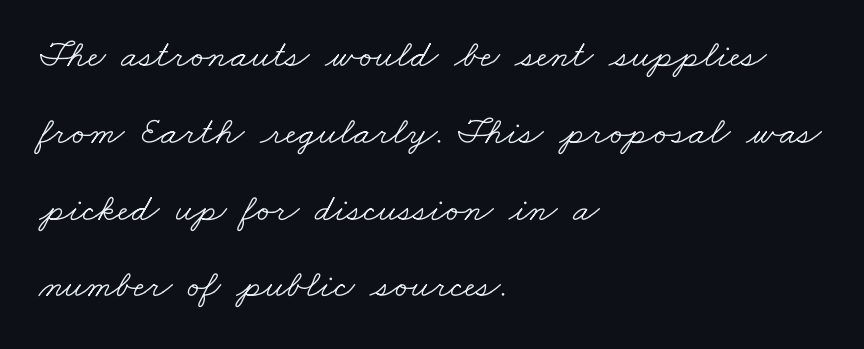
Q: Is the text bold? A: No.
Q: Is the typeface a serif or a sans-serif typeface? A: Serif.
Q: Is the text underlined? A: No.
Q: How is the paragraph aligned? A: Left-aligned.
Q: Is the spacing between letters normal or unusually wide? A: Normal.
Q: Is the spacing between lines tight, normal or loose? A: Loose.
Q: Width (condensed, normal, or wide)? A: Wide.
Q: Stroke contrast? A: Low.
Q: x-height? A: Small.
Q: Monospaced? A: No.
